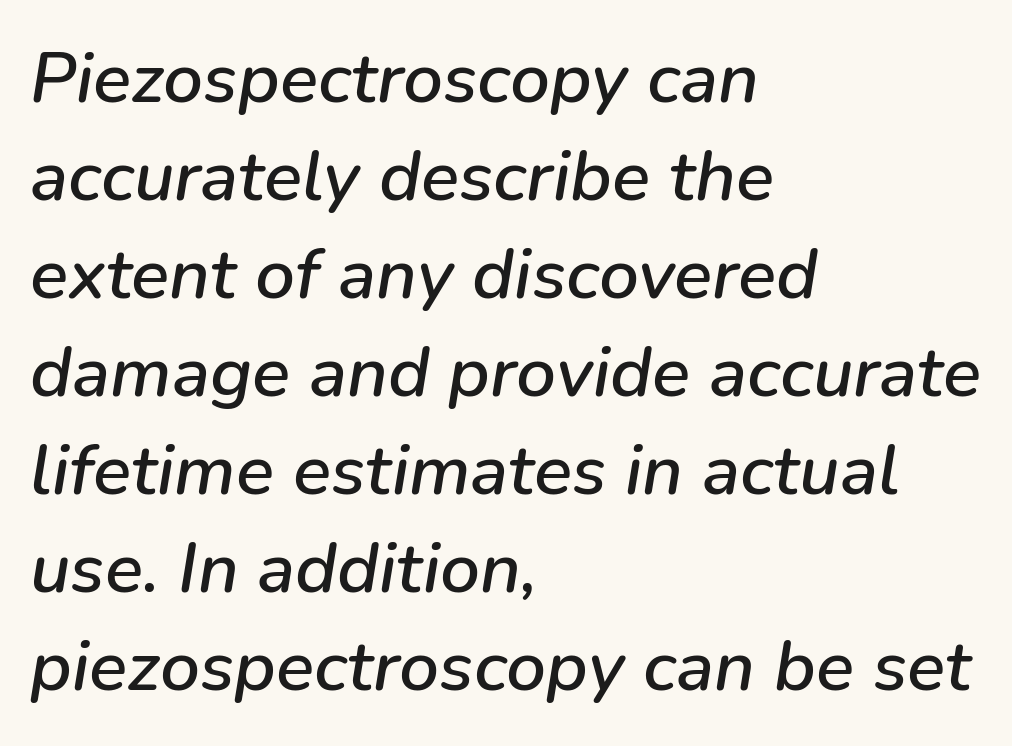
Q: Is the text italic (slanted)? A: Yes, it leans right by about 9 degrees.
Q: Is the text underlined? A: No.
Q: How is the paragraph aligned? A: Left-aligned.
Q: Is the spacing between letters normal or unusually wide? A: Normal.
Q: Is the spacing between lines tight, normal or loose? A: Normal.
Q: Width (condensed, normal, or wide)? A: Normal.
Q: Stroke contrast? A: Low.
Q: x-height? A: Medium.
Q: Monospaced? A: No.
